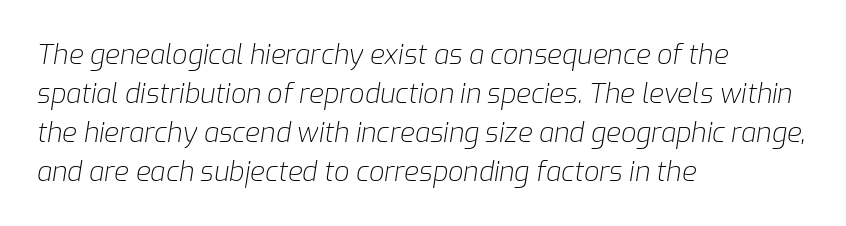
The image shows 27 px text type, italic (leaning right); set left-aligned, normal line spacing (1.44x), normal letter spacing, not underlined.
